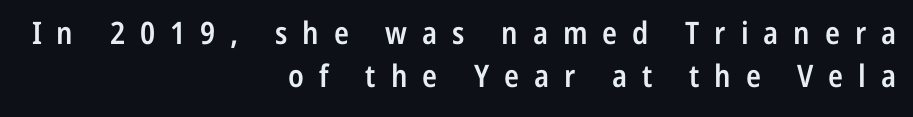
{"serif": "no", "italic": "no", "bold": "semi", "weight": "semibold", "width": "condensed", "stroke_contrast": "low", "x_height": "medium", "monospaced": "no", "underline": "no", "align": "right", "line_spacing": "normal", "line_spacing_ratio": 1.4, "letter_spacing": "wide", "letter_spacing_em": 0.48, "glyph_px": 31}
